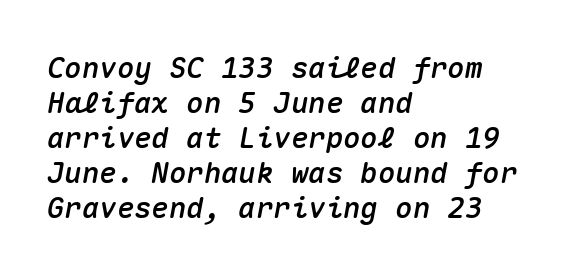
Q: Is the text italic (slanted)? A: Yes, it leans right by about 10 degrees.
Q: Is the text underlined? A: No.
Q: How is the paragraph aligned? A: Left-aligned.
Q: Is the spacing between letters normal or unusually wide? A: Normal.
Q: Width (condensed, normal, or wide)? A: Normal.
Q: Stroke contrast? A: Medium.
Q: x-height? A: Medium.
Q: Monospaced? A: Yes.
